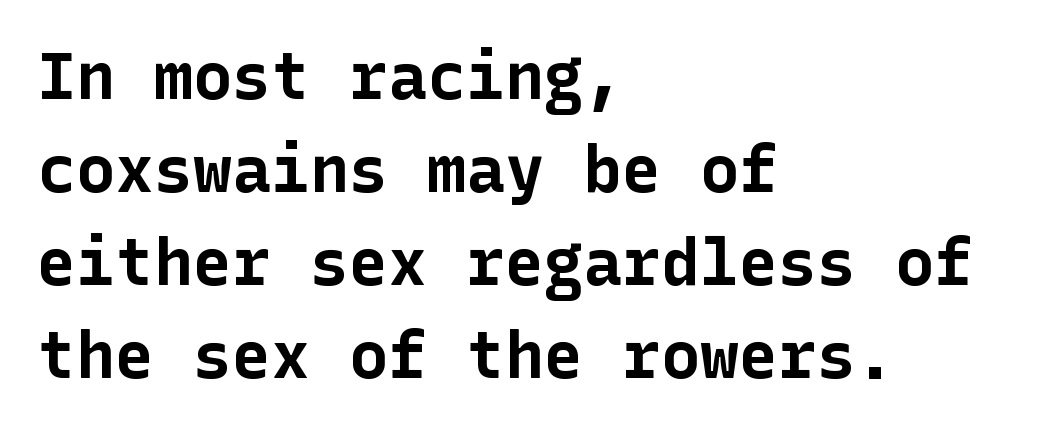
Leading matches the norm, producing a regular column. This sample is left-justified, so line endings fall wherever the words run out. The axis of the letterforms is exactly vertical. The line texture is even and compact thanks to regular tracking.
